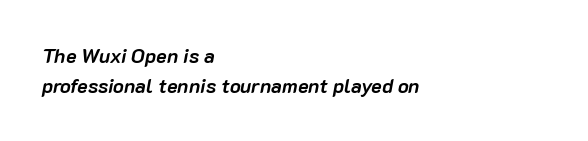
The ragged edge is on the right, which tells us the setting is flush left. The font's italic variant was chosen for this text. Type without underlining. Default kerning and tracking; the words read as compact shapes. Vertically, the passage feels balanced, rows spaced as you'd expect.
